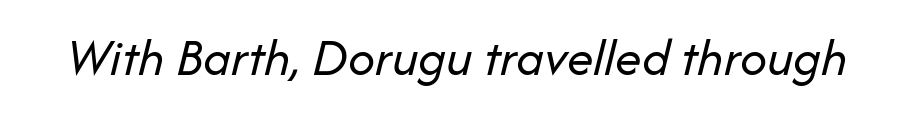
The passage shown is not bold in any degree. A typesetter would call this zero additional tracking. Proportional: the letters do not fall into vertical columns. Clear beneath every line of the passage.
